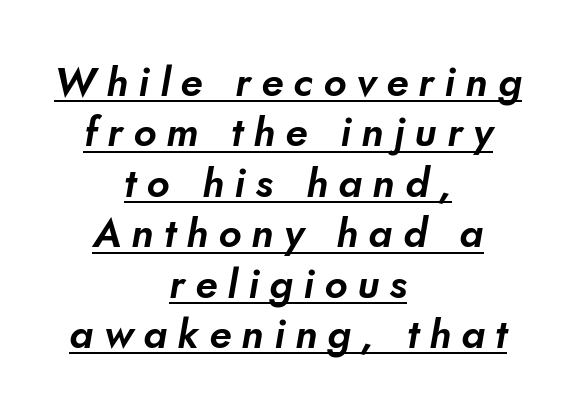
Q: Is the typeface a serif or a sans-serif typeface? A: Sans-serif.
Q: Is the text underlined? A: Yes.
Q: How is the paragraph aligned? A: Centered.
Q: Is the spacing between letters normal or unusually wide? A: Unusually wide.
Q: Width (condensed, normal, or wide)? A: Normal.
Q: Stroke contrast? A: Low.
Q: x-height? A: Small.
Q: Monospaced? A: No.
